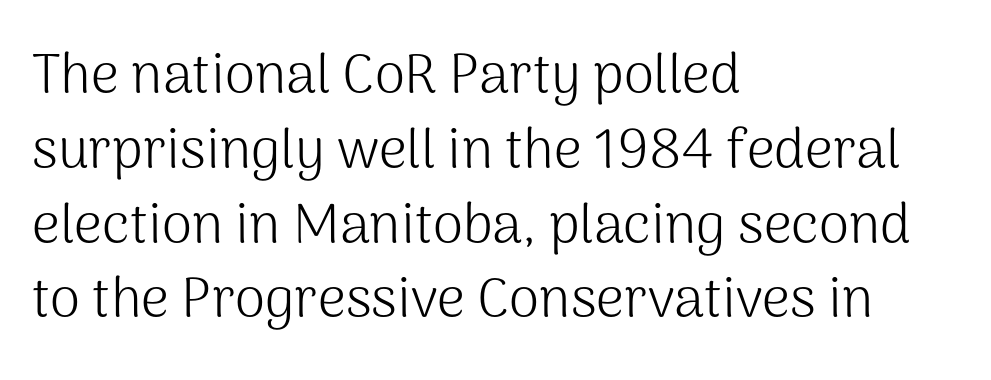
{"serif": "no", "italic": "no", "bold": "no", "weight": "light", "width": "normal", "stroke_contrast": "medium", "x_height": "medium", "monospaced": "no", "underline": "no", "align": "left", "line_spacing": "normal", "line_spacing_ratio": 1.36, "letter_spacing": "normal", "letter_spacing_em": 0.0, "glyph_px": 55}
